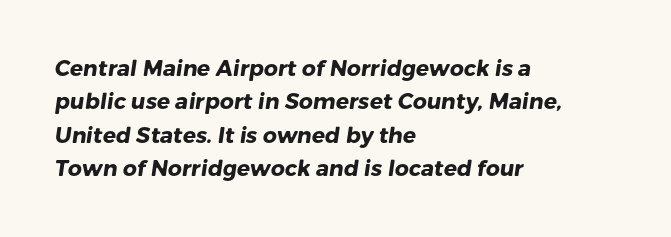
Q: Is the text bold? A: Yes.
Q: Is the text underlined? A: No.
Q: How is the paragraph aligned? A: Left-aligned.
Q: Is the spacing between letters normal or unusually wide? A: Normal.
Q: Is the spacing between lines tight, normal or loose? A: Normal.
